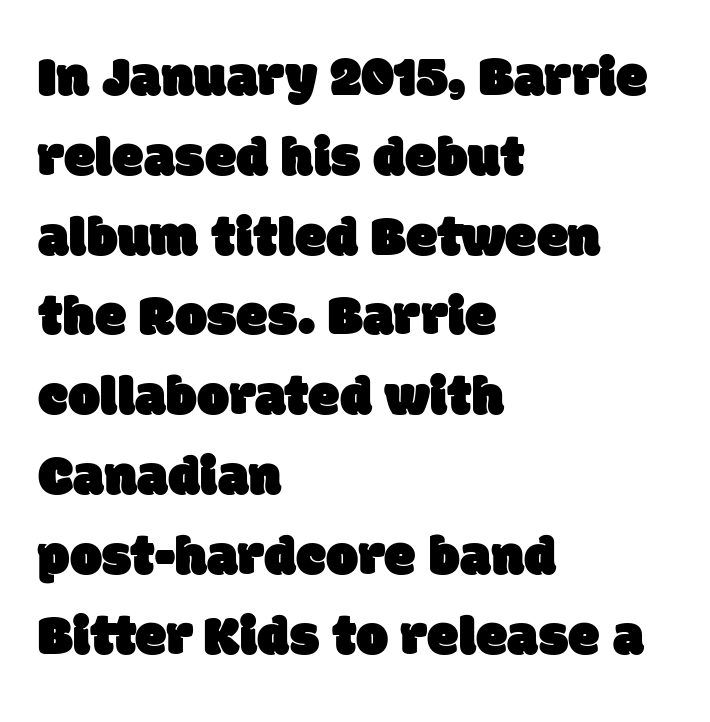
Q: Is the typeface a serif or a sans-serif typeface? A: Sans-serif.
Q: Is the text underlined? A: No.
Q: How is the paragraph aligned? A: Left-aligned.
Q: Is the spacing between letters normal or unusually wide? A: Normal.
Q: Is the spacing between lines tight, normal or loose? A: Normal.
Q: Width (condensed, normal, or wide)? A: Normal.
Q: Stroke contrast? A: Low.
Q: x-height? A: Large.
Q: Monospaced? A: No.
